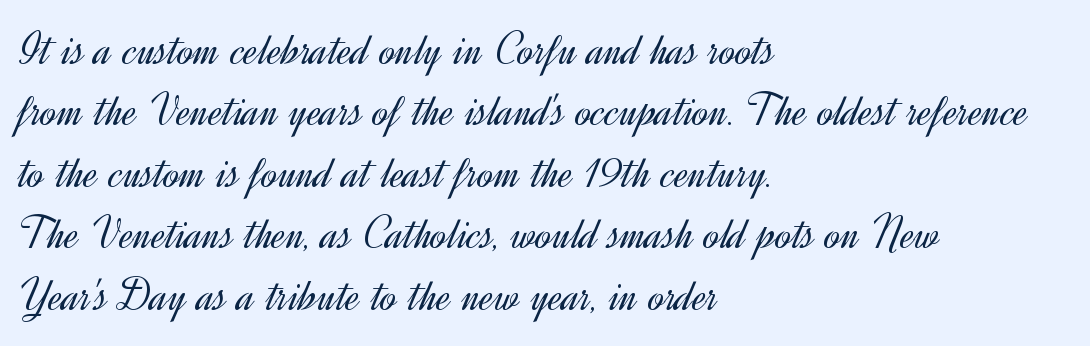
{"serif": "no", "bold": "no", "weight": "light", "width": "normal", "x_height": "small", "monospaced": "no", "underline": "no", "align": "left", "line_spacing": "normal", "line_spacing_ratio": 1.28, "letter_spacing": "normal", "letter_spacing_em": 0.0, "glyph_px": 48}
